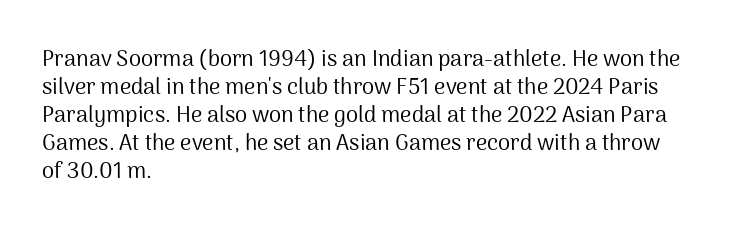
No extra ink here — the face is not bold. Students, observe: this is what conventionally led text looks like. Visually the block forms a straight wall on the left and a jagged coastline on the right. Clear beneath every line of the passage.
